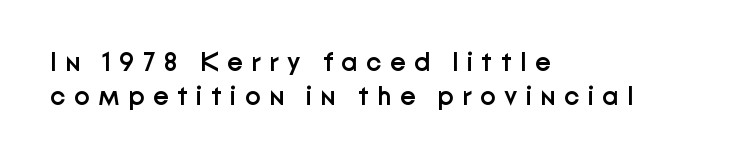
The image shows 26 px text type, upright; set left-aligned, normal line spacing (1.32x), unusually wide letter spacing (+0.33 em), not underlined.
